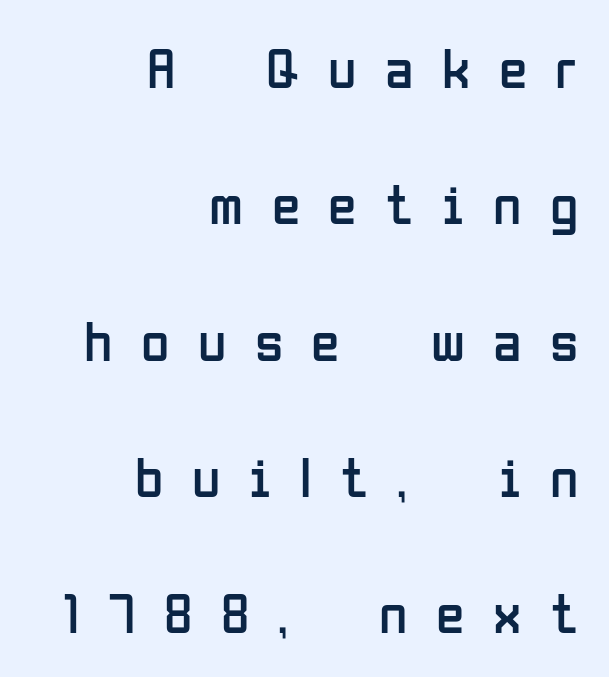
The passage shown is not underscored anywhere. The rendering anchors every line to the right-hand side. Each word looks stretched out because of the extra space between its letters. You could not count columns in this text — the font is proportionally spaced. Ascenders rise straight up at ninety degrees. Successive baselines arrive slowly, with a big drop between each.
